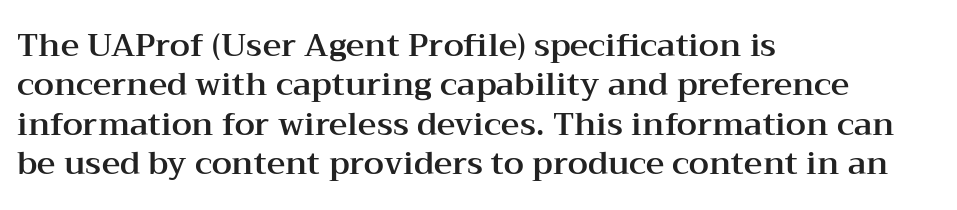
Q: Is the text italic (slanted)? A: No, it is upright.
Q: Is the typeface a serif or a sans-serif typeface? A: Serif.
Q: Is the text underlined? A: No.
Q: How is the paragraph aligned? A: Left-aligned.
Q: Is the spacing between letters normal or unusually wide? A: Normal.
Q: Width (condensed, normal, or wide)? A: Wide.
Q: Stroke contrast? A: Medium.
Q: x-height? A: Medium.
Q: Monospaced? A: No.
